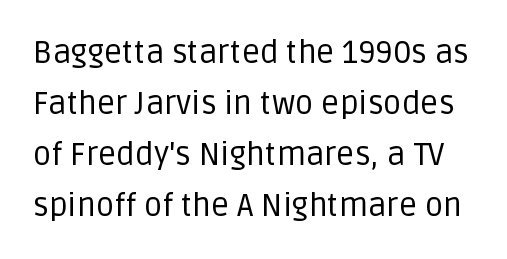
How would I describe the line gaps? Plain and ordinary. Nothing unusual about the tracking: characters are spaced as the font intends. Is this a heavy cut? Hardly; it is regular or lighter. The designer went with a sans here, leaving each stem footless. Designer's note — italics off, roman on.
